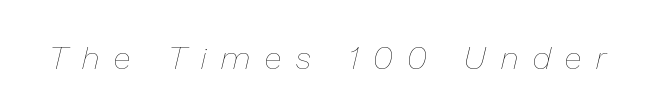
{"italic": "yes", "lean": "right", "slant_degrees": 13, "bold": "no", "weight": "thin", "width": "normal", "stroke_contrast": "low", "x_height": "medium", "monospaced": "no", "underline": "no", "letter_spacing": "wide", "letter_spacing_em": 0.47, "glyph_px": 32}
